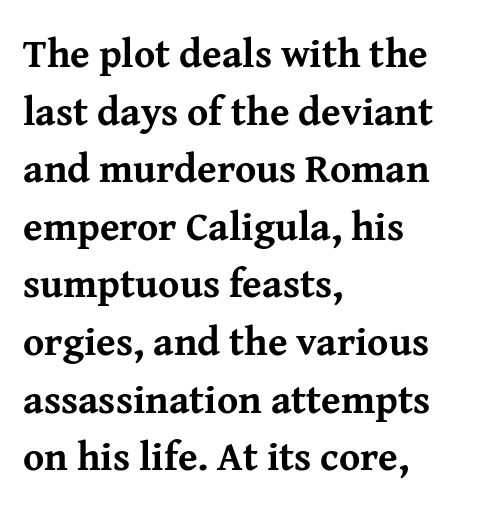
Serifs: yes, visible at the terminals of the letterforms. Is this a fixed-width face? No — the glyphs have proportional, varying widths. Thick stems and heavy bowls — unmistakably bold. Words appear dense and cohesive because spacing is normal. Anything drawn beneath the words? Only blank space.
